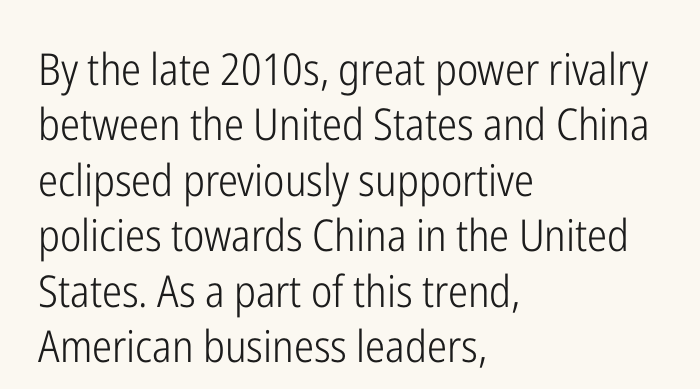
{"serif": "no", "italic": "no", "bold": "no", "weight": "light", "width": "condensed", "stroke_contrast": "low", "x_height": "medium", "monospaced": "no", "underline": "no", "align": "left", "line_spacing": "normal", "line_spacing_ratio": 1.26, "letter_spacing": "normal", "letter_spacing_em": 0.0, "glyph_px": 44}
